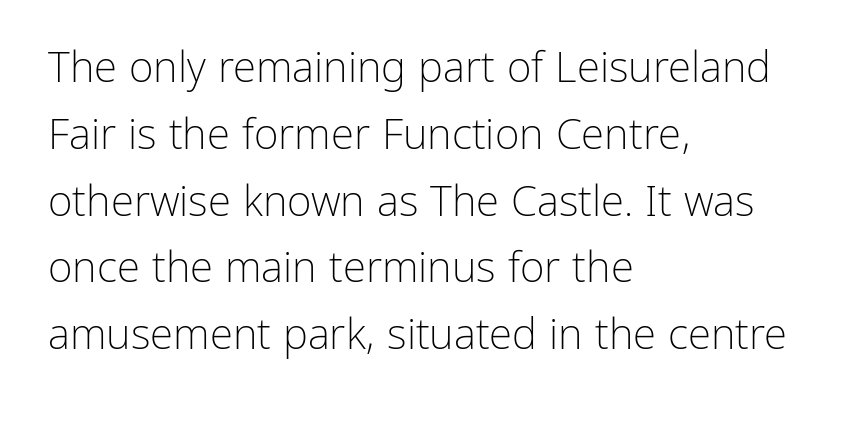
{"serif": "no", "italic": "no", "bold": "no", "weight": "light", "width": "normal", "stroke_contrast": "low", "x_height": "medium", "monospaced": "no", "underline": "no", "align": "left", "line_spacing": "normal", "line_spacing_ratio": 1.59, "letter_spacing": "normal", "letter_spacing_em": 0.0, "glyph_px": 42}
